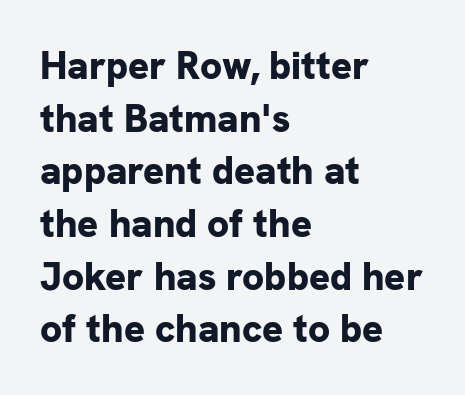
Unmarked baselines from the first word to the last. Notice how descenders clear the ascenders below comfortably — that's standard leading. A classic flush-left, rag-right setting is used for this passage. Nobody touched the tracking dial on this one. Look at the bottom of the vertical strokes: they stop flat, with no serifs. A roman cut, with each character standing at attention.
